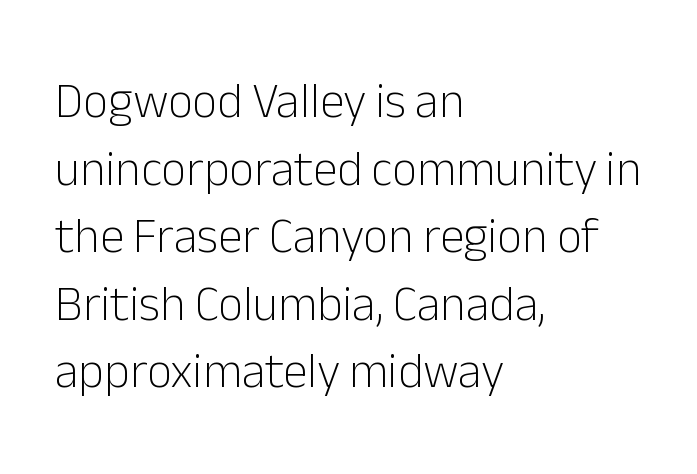
The image shows 49 px light sans-serif type, upright; set left-aligned, normal line spacing (1.38x), normal letter spacing, not underlined; low stroke contrast and a medium x-height.
